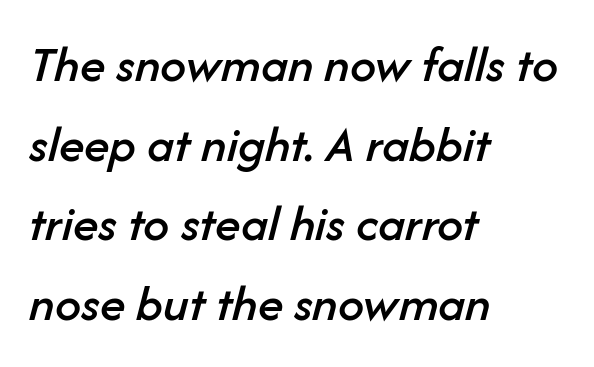
The image shows 52 px text type, italic (leaning right); set left-aligned, normal line spacing (1.53x), normal letter spacing, not underlined; low stroke contrast and a medium x-height.
